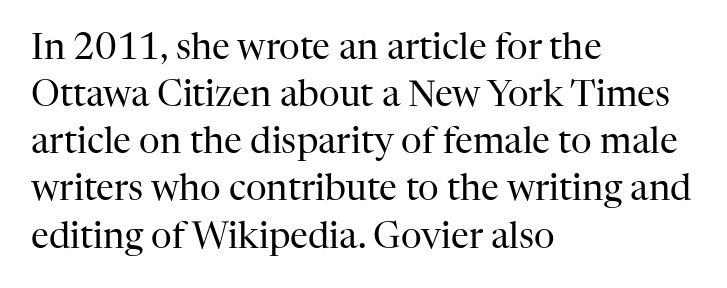
A classic flush-left, rag-right setting is used for this passage. The glyphs in this specimen are seriffed. The face used here is proportionally spaced, like ordinary book or web type. The designer left line spacing at the default. In terms of letterspacing, this is plain default setting.
